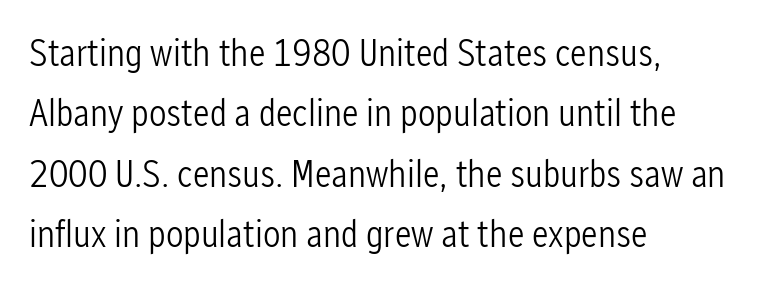
A typesetter would label this face a sans. Characters remain perfectly vertical along every line. Descenders are the only things crossing below the line. Horizontal alignment here is leftward, the default for most running prose. Summary of vertical rhythm: regular, with standard interline spacing.
